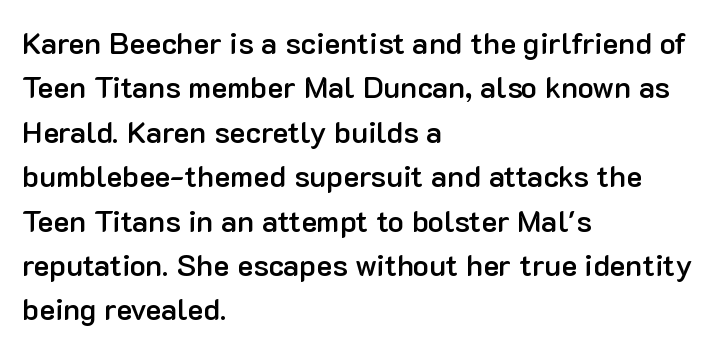
{"serif": "no", "italic": "no", "bold": "semi", "weight": "semibold", "width": "normal", "stroke_contrast": "low", "x_height": "medium", "monospaced": "no", "underline": "no", "align": "left", "line_spacing": "normal", "line_spacing_ratio": 1.48, "letter_spacing": "normal", "letter_spacing_em": 0.0, "glyph_px": 30}
